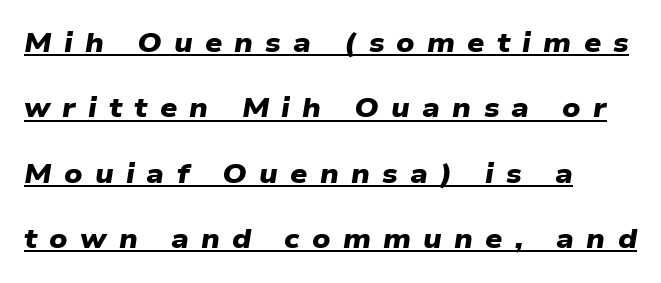
Every row of glyphs begins at an identical x-position on the left. Does the leading feel generous? Absolutely, it's lavish. Caption: bold face, heavy strokes. Between one letter and the next there's a generous, obvious gap.
